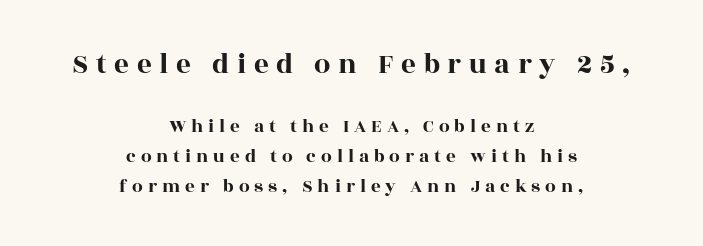
{"serif": "yes", "italic": "no", "width": "wide", "x_height": "large", "monospaced": "no", "underline": "no", "align": "center", "line_spacing": "normal", "line_spacing_ratio": 1.58, "letter_spacing": "wide", "letter_spacing_em": 0.26, "larger_block": "first", "size_ratio": 1.53, "glyph_px": 29}
